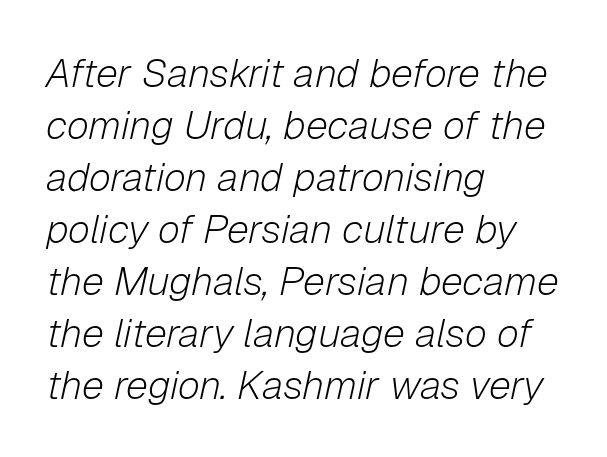
{"italic": "yes", "lean": "right", "slant_degrees": 12, "bold": "no", "weight": "light", "width": "normal", "stroke_contrast": "low", "x_height": "medium", "monospaced": "no", "underline": "no", "align": "left", "line_spacing": "normal", "line_spacing_ratio": 1.3, "letter_spacing": "normal", "letter_spacing_em": 0.0, "glyph_px": 40}
